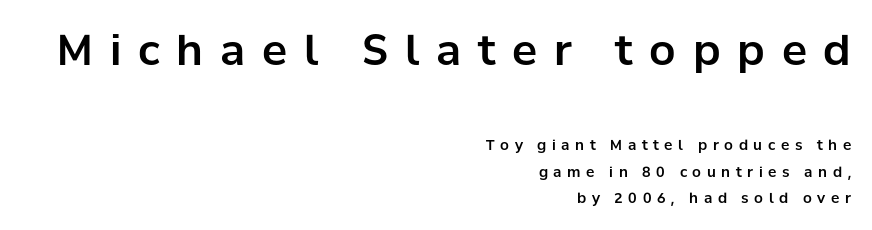
Is this a fixed-width face? No — the glyphs have proportional, varying widths. Regarding serifs, this sample does without them. The face used here appears at its bigger size in the upper chunk. Rows of type keep a wide berth in the vertical direction. The lines in this sample share a right terminus and differ only in where they begin.
